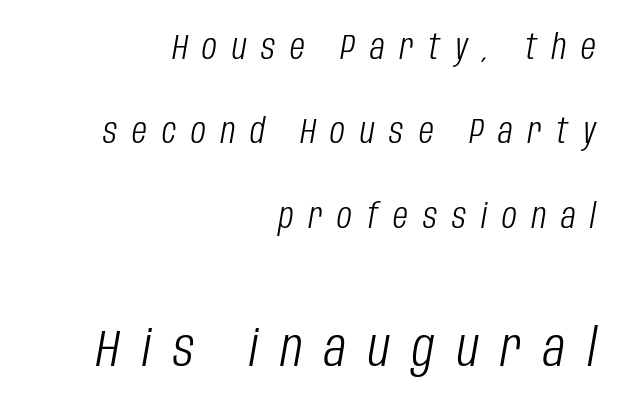
Q: Is the text bold? A: No.
Q: Is the text italic (slanted)? A: Yes, it leans right by about 10 degrees.
Q: Is the text underlined? A: No.
Q: How is the paragraph aligned? A: Right-aligned.
Q: Is the spacing between letters normal or unusually wide? A: Unusually wide.
Q: Is the spacing between lines tight, normal or loose? A: Loose.
Q: Which block of text is set in a larger size, the first (top) or the second (bottom)? A: The second (bottom) one.
Q: Width (condensed, normal, or wide)? A: Condensed.
Q: Stroke contrast? A: Low.
Q: x-height? A: Large.
Q: Monospaced? A: No.
